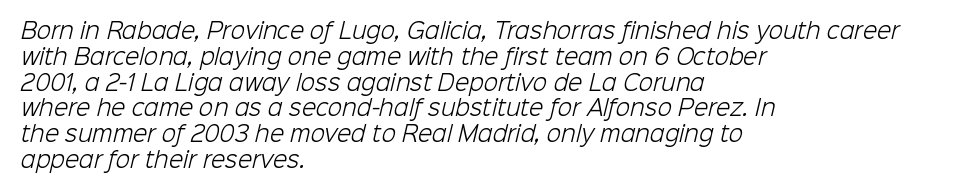
The image shows 21 px text type; set left-aligned, line spacing 1.23x, normal letter spacing, not underlined.
